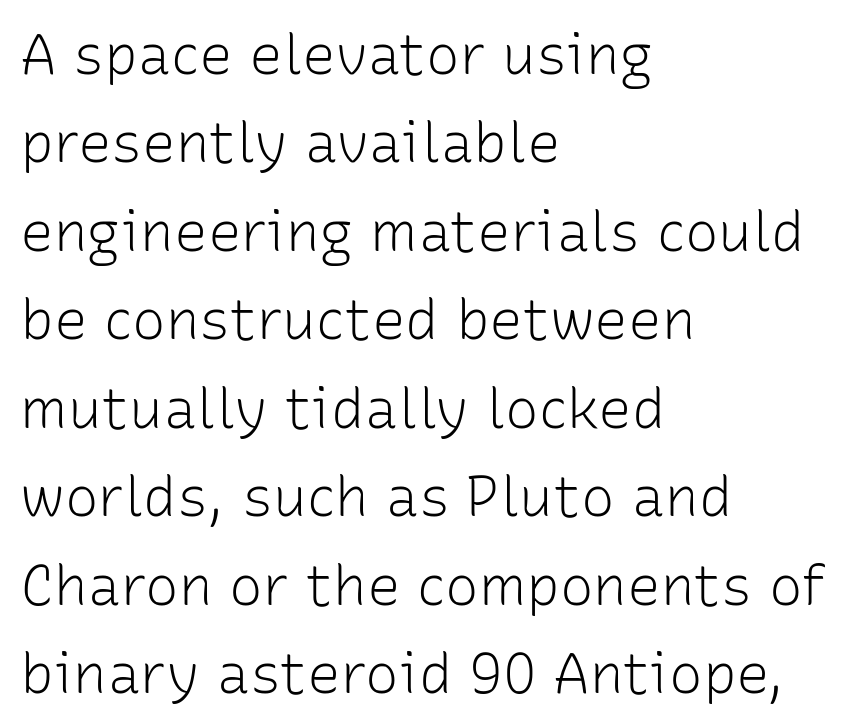
Line spacing here is normal. Upright lettering throughout. Rule under the text: the space is simply empty. The font family rendered here belongs to the sans-serif group. Spacing verdict: proportional, widths tailored to each character. The cut favours lightness, reaching ordinary text weight at its darkest.
